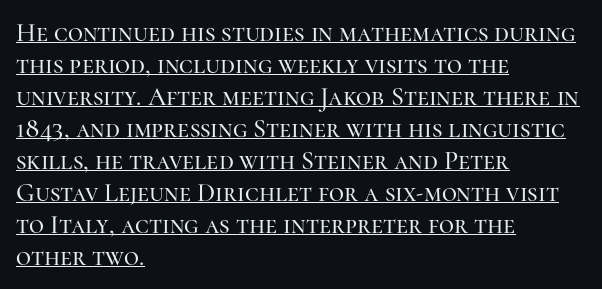
The image shows 26 px text type, upright; set left-aligned, line spacing 1.23x, normal letter spacing, underlined.
